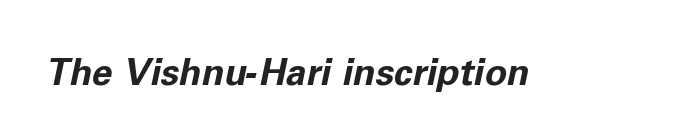
Q: Is the text bold? A: Yes.
Q: Is the text italic (slanted)? A: Yes, it leans right by about 11 degrees.
Q: Is the text underlined? A: No.
Q: Is the spacing between letters normal or unusually wide? A: Normal.
Q: Width (condensed, normal, or wide)? A: Normal.
Q: Stroke contrast? A: Low.
Q: x-height? A: Medium.
Q: Monospaced? A: No.
